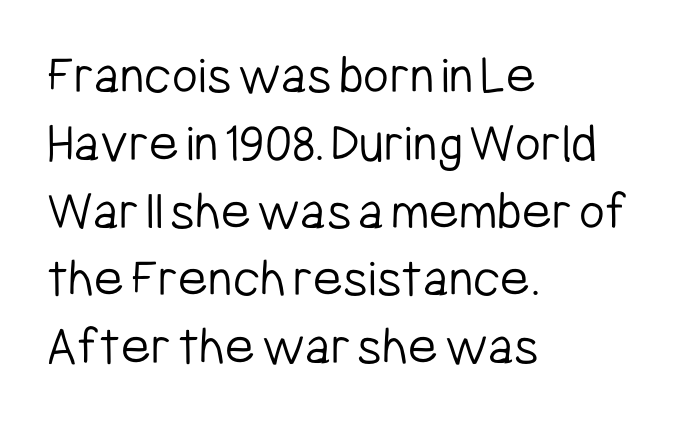
The image shows 56 px light, condensed sans-serif type, upright; set left-aligned, line spacing 1.21x, normal letter spacing, not underlined; low stroke contrast and a medium x-height.
